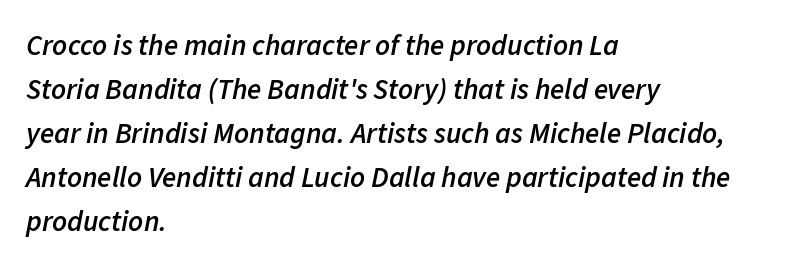
Q: Is the text bold? A: Semi-bold.
Q: Is the text italic (slanted)? A: Yes, it leans right by about 11 degrees.
Q: Is the text underlined? A: No.
Q: How is the paragraph aligned? A: Left-aligned.
Q: Is the spacing between letters normal or unusually wide? A: Normal.
Q: Is the spacing between lines tight, normal or loose? A: Normal.
Q: Width (condensed, normal, or wide)? A: Normal.
Q: Stroke contrast? A: Low.
Q: x-height? A: Medium.
Q: Monospaced? A: No.
